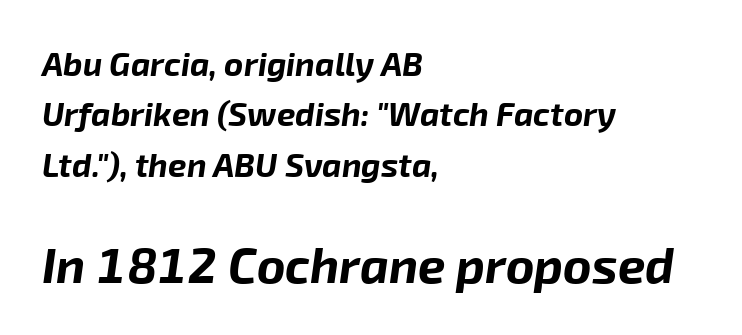
{"italic": "yes", "lean": "right", "slant_degrees": 8, "bold": "yes", "weight": "bold", "width": "normal", "stroke_contrast": "low", "x_height": "medium", "monospaced": "no", "underline": "no", "align": "left", "line_spacing": "normal", "line_spacing_ratio": 1.53, "letter_spacing": "normal", "letter_spacing_em": 0.0, "larger_block": "second", "size_ratio": 1.48, "glyph_px": 49}
